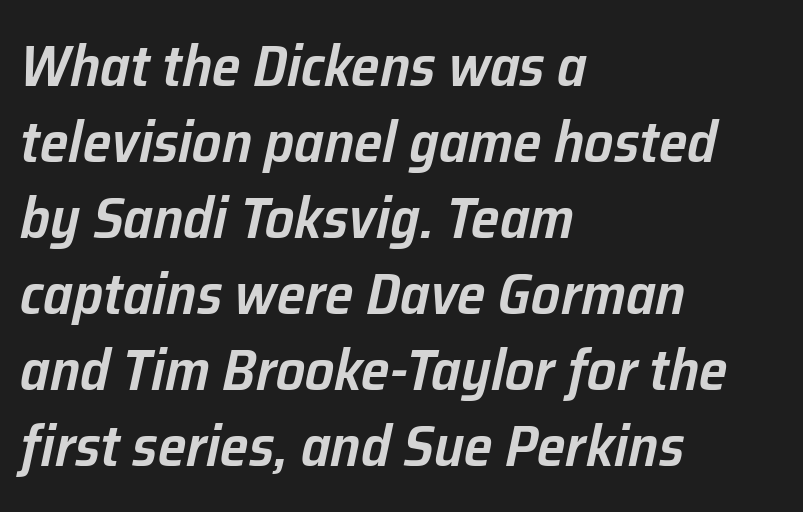
The image shows 58 px semibold type, italic (leaning right); set left-aligned, normal line spacing (1.31x), normal letter spacing, not underlined; low stroke contrast and a medium x-height.
